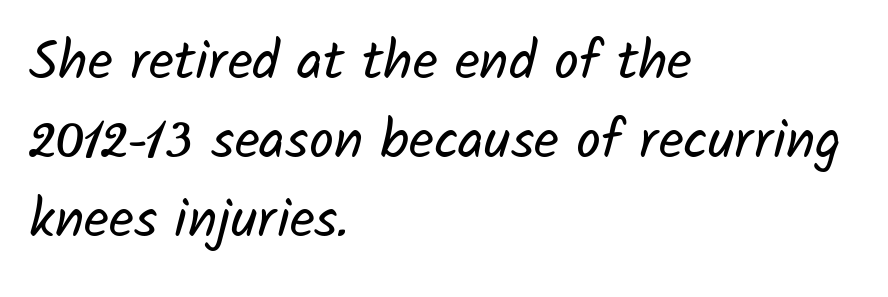
{"serif": "no", "bold": "no", "weight": "regular", "width": "normal", "stroke_contrast": "low", "x_height": "medium", "monospaced": "no", "underline": "no", "align": "left", "line_spacing": "normal", "line_spacing_ratio": 1.44, "letter_spacing": "normal", "letter_spacing_em": 0.0, "glyph_px": 55}
